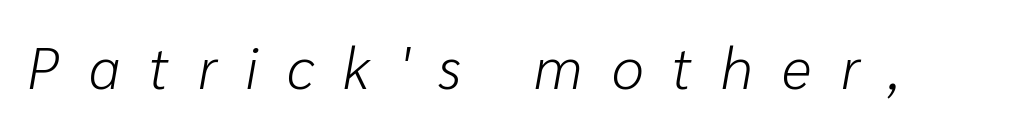
A typesetter would call this proportional, since set widths differ per character. Rendered with sloped, italic letterforms. Caption: face not bold, strokes unweighted. Letters rest on an invisible, unmarked baseline. Tracking here is generous; glyphs stand well apart from one another.
